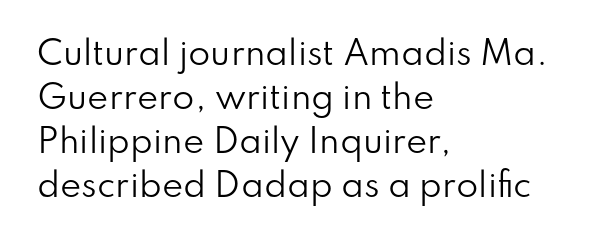
{"serif": "no", "italic": "no", "bold": "no", "weight": "regular", "width": "normal", "stroke_contrast": "low", "x_height": "small", "monospaced": "no", "underline": "no", "align": "left", "line_spacing": "normal", "line_spacing_ratio": 1.37, "letter_spacing": "normal", "letter_spacing_em": 0.0, "glyph_px": 32}
